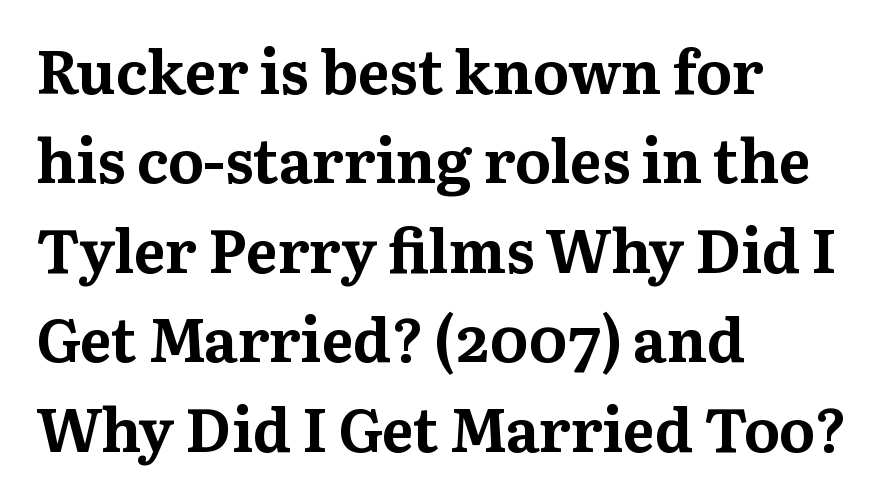
{"serif": "yes", "italic": "no", "bold": "yes", "weight": "bold", "width": "normal", "stroke_contrast": "medium", "x_height": "medium", "monospaced": "no", "underline": "no", "align": "left", "line_spacing": "normal", "line_spacing_ratio": 1.49, "letter_spacing": "normal", "letter_spacing_em": 0.0, "glyph_px": 60}
